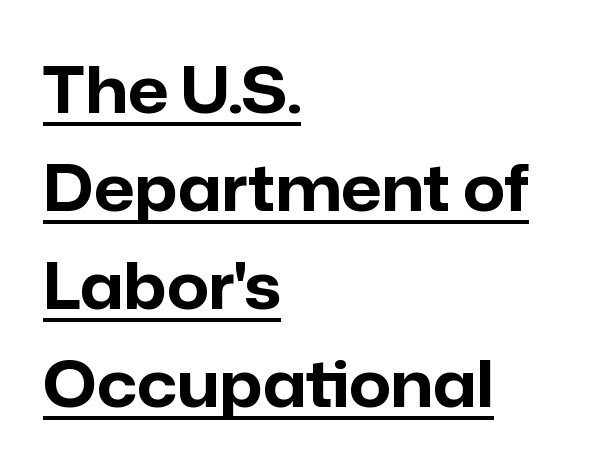
{"serif": "no", "italic": "no", "bold": "yes", "weight": "bold", "width": "normal", "stroke_contrast": "low", "x_height": "medium", "monospaced": "no", "underline": "yes", "align": "left", "line_spacing": "normal", "line_spacing_ratio": 1.53, "letter_spacing": "normal", "letter_spacing_em": 0.0, "glyph_px": 64}
